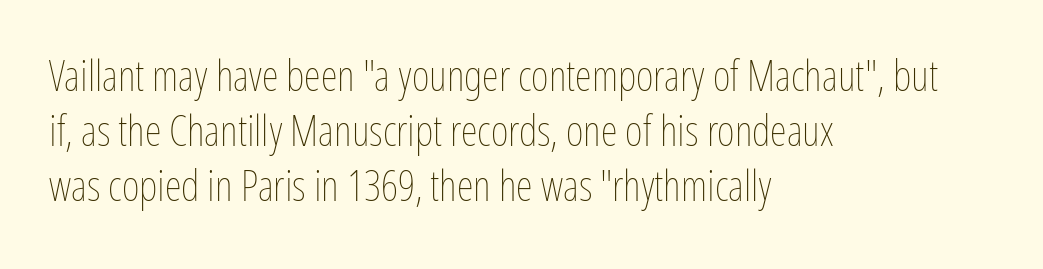
This rendering uses left alignment, leaving the right contour irregular. The gaps between neighbouring characters are ordinary and unremarkable. Spacing verdict: proportional, widths tailored to each character. Normally led — the rows are evenly, conventionally spaced. Italic: no, the glyphs are upright roman. A light-to-regular cut is what we see here.
